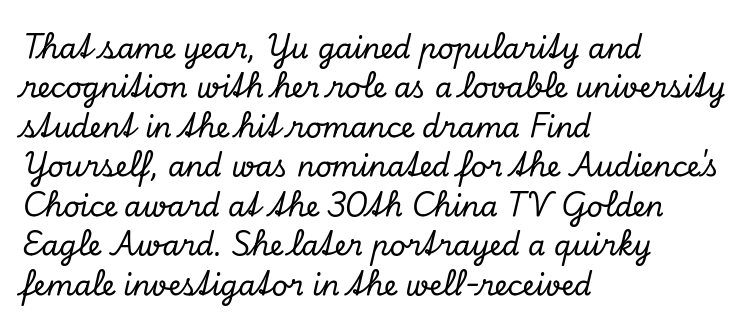
Compared with a centered layout, this one pins lines to the left instead. Character widths vary here, with narrow letters taking less room than wide ones. No extra tracking has been applied to these lines. The zone under the glyphs is completely vacant. Emphasis-style slanted type is in use.
